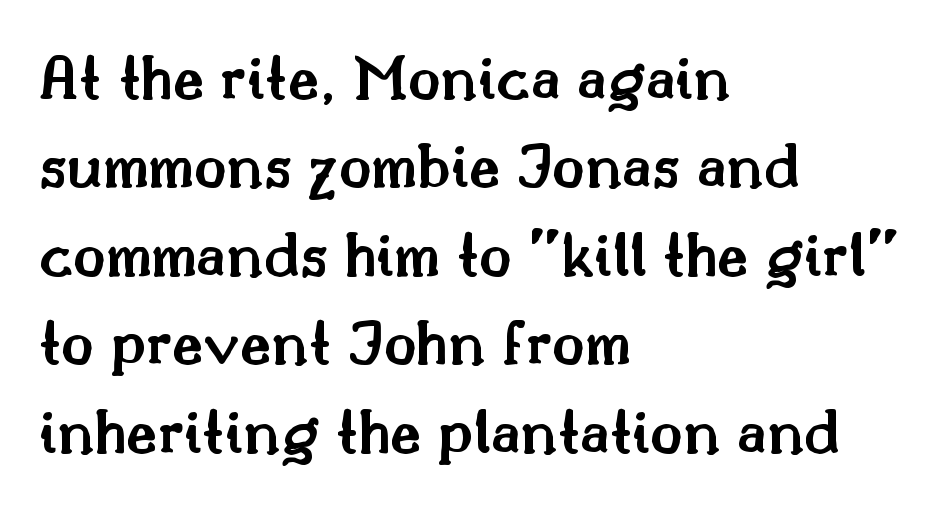
{"serif": "yes", "italic": "no", "bold": "semi", "weight": "semibold", "width": "normal", "stroke_contrast": "medium", "x_height": "small", "monospaced": "no", "underline": "no", "align": "left", "line_spacing": "normal", "line_spacing_ratio": 1.32, "letter_spacing": "normal", "letter_spacing_em": 0.0, "glyph_px": 67}
